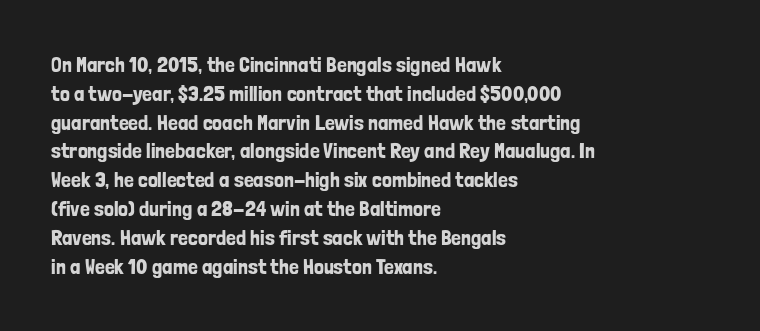
Descender tails drop into unmarked territory. Horizontal alignment here is leftward, the default for most running prose. Does extra space separate the letters? No, they use regular spacing. Upright lettering throughout. Evenly set lines give the paragraph a standard silhouette.
